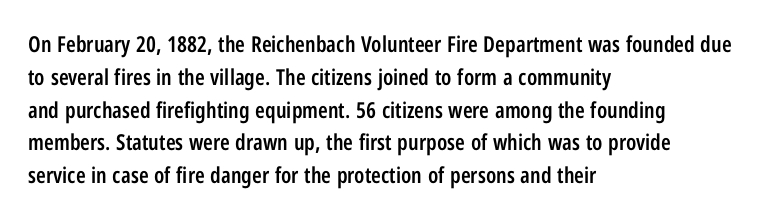
Q: Is the text bold? A: Semi-bold.
Q: Is the text italic (slanted)? A: No, it is upright.
Q: Is the text underlined? A: No.
Q: How is the paragraph aligned? A: Left-aligned.
Q: Is the spacing between letters normal or unusually wide? A: Normal.
Q: Is the spacing between lines tight, normal or loose? A: Normal.
